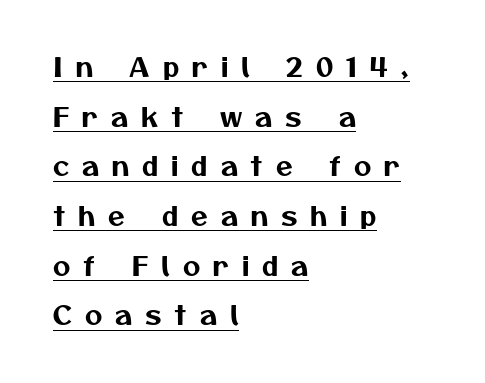
{"underline": "yes", "align": "left", "line_spacing_ratio": 1.84, "letter_spacing": "wide", "letter_spacing_em": 0.48, "glyph_px": 27}
